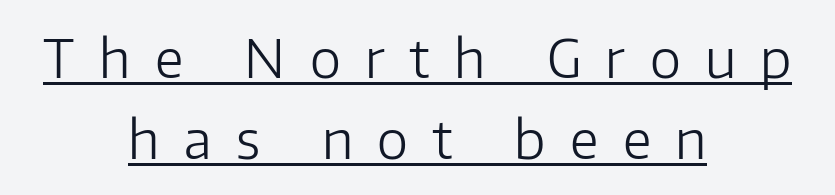
Here the glyphs are tracked loosely, breaking word shapes into spaced letters. This sample has the flowing, uneven cadence of proportional lettering. The typesetter has applied underlining to the passage shown. The font sits on the lighter half of the weight spectrum, regular included. The axis of the letterforms is exactly vertical. Leading: standard.
